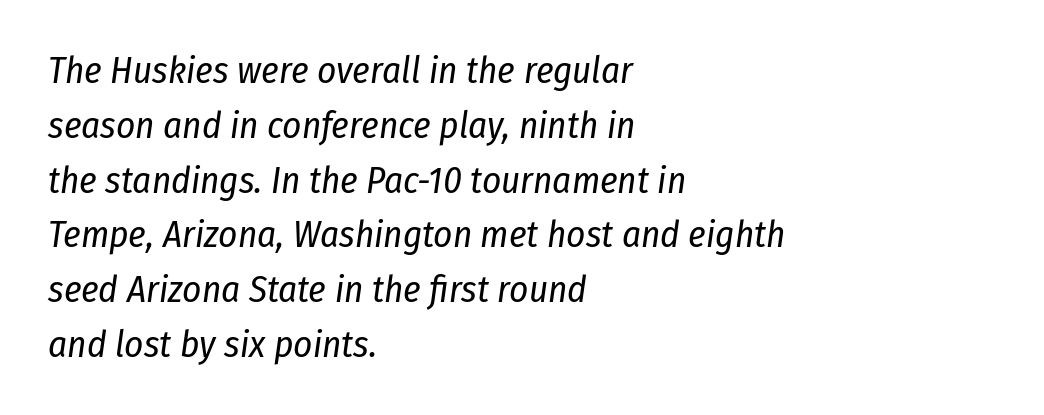
Q: Is the text bold? A: No.
Q: Is the text italic (slanted)? A: Yes, it leans right by about 8 degrees.
Q: Is the text underlined? A: No.
Q: How is the paragraph aligned? A: Left-aligned.
Q: Is the spacing between letters normal or unusually wide? A: Normal.
Q: Is the spacing between lines tight, normal or loose? A: Normal.
Q: Width (condensed, normal, or wide)? A: Condensed.
Q: Stroke contrast? A: Low.
Q: x-height? A: Medium.
Q: Monospaced? A: No.
